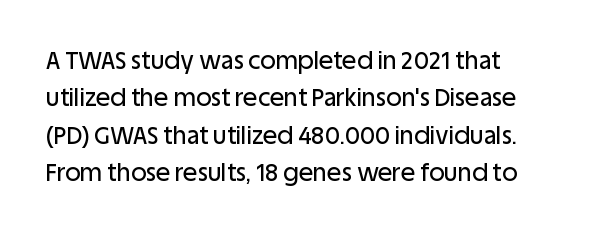
{"italic": "no", "underline": "no", "line_spacing": "normal", "line_spacing_ratio": 1.56, "letter_spacing": "normal", "letter_spacing_em": 0.0, "glyph_px": 24}
